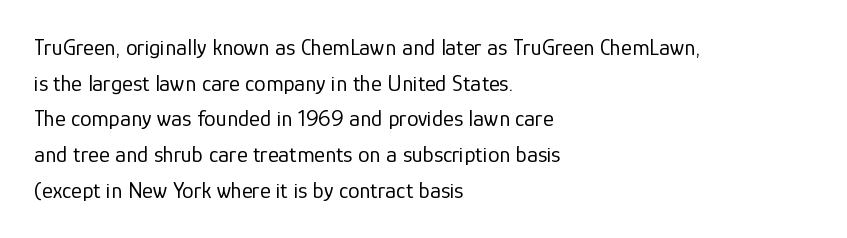
{"italic": "no", "bold": "no", "underline": "no", "align": "left", "line_spacing": "normal", "line_spacing_ratio": 1.55, "letter_spacing": "normal", "letter_spacing_em": 0.0, "glyph_px": 23}
